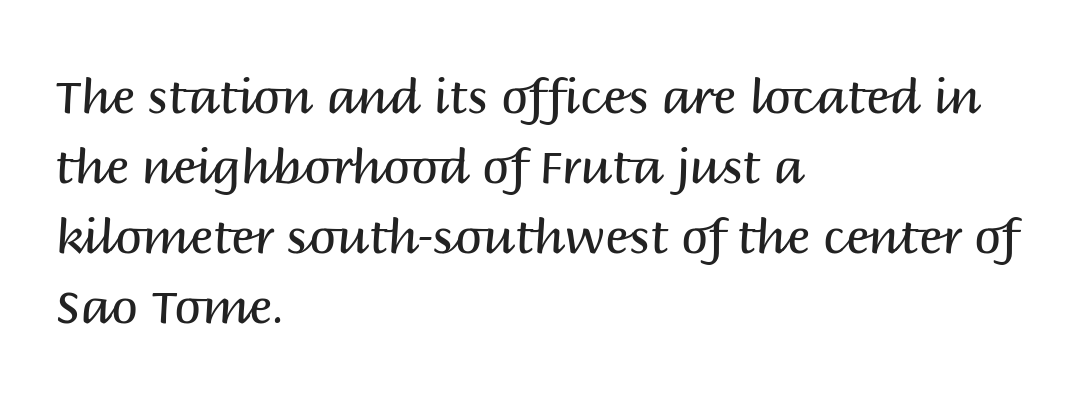
The image shows 48 px regular-weight sans-serif type; set left-aligned, normal line spacing (1.46x), normal letter spacing, not underlined; medium stroke contrast and a large x-height.
